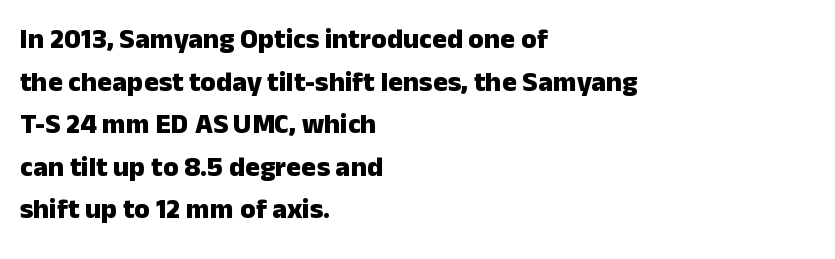
This sample uses an upright cut, with every glyph sitting square on the baseline. Typesetter's note: full bold, strokes at maximum text heaviness. The face used here is a sans, in the tradition of grotesques and geometrics. The foot of each line stays bare and open.
